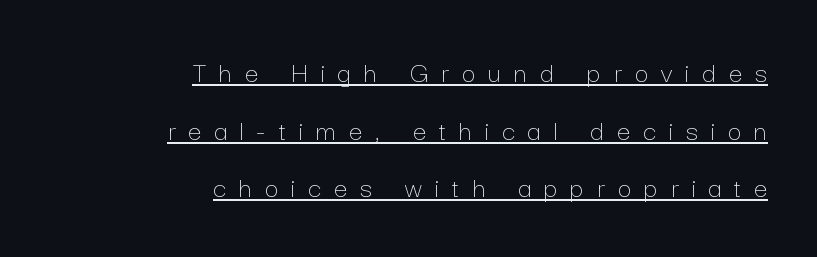
Q: Is the text bold? A: No.
Q: Is the text italic (slanted)? A: No, it is upright.
Q: Is the text underlined? A: Yes.
Q: How is the paragraph aligned? A: Right-aligned.
Q: Is the spacing between letters normal or unusually wide? A: Unusually wide.
Q: Is the spacing between lines tight, normal or loose? A: Loose.
Q: Width (condensed, normal, or wide)? A: Normal.
Q: Stroke contrast? A: Low.
Q: x-height? A: Medium.
Q: Monospaced? A: No.
